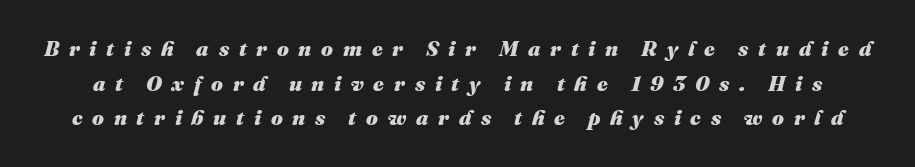
Q: Is the text bold? A: Yes.
Q: Is the text italic (slanted)? A: Yes, it leans right by about 16 degrees.
Q: Is the text underlined? A: No.
Q: Is the spacing between letters normal or unusually wide? A: Unusually wide.
Q: Is the spacing between lines tight, normal or loose? A: Normal.
